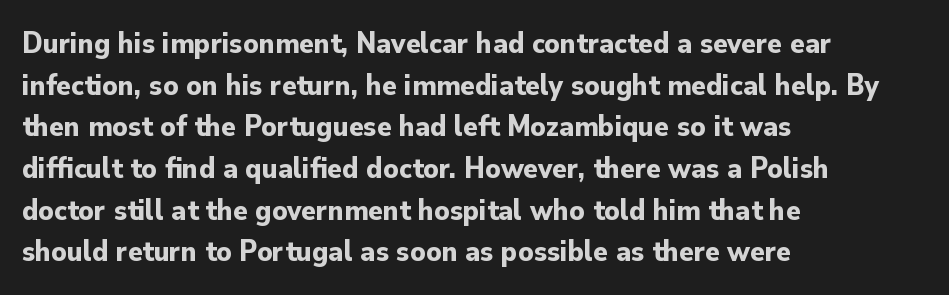
Varying glyph widths throughout — classic text-font behaviour. Every character sits straight up, as roman type does. Caption: standard tracking, unaltered. Type style note: lacks serifs. Anything drawn beneath the words? Only blank space.
